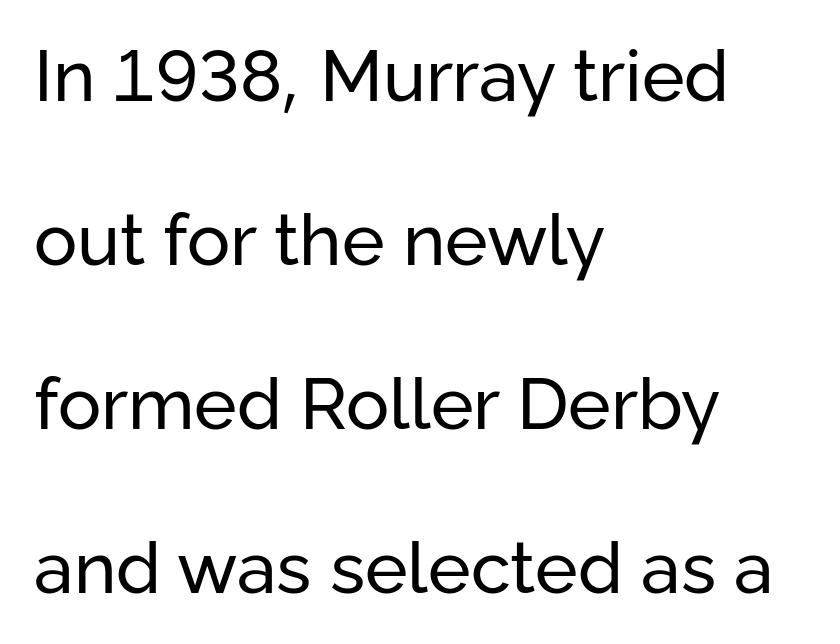
The letters stand straight up with perfectly vertical stems. The text was rendered using a sans face with plain stroke endings. The rendering uses natural spacing where letterforms have individual widths. Descenders are the only things crossing below the line.
